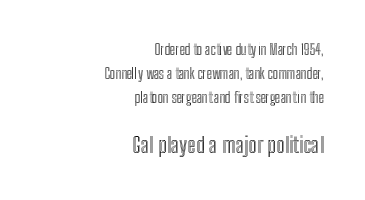
The image shows 22 px text type, upright; set right-aligned, line spacing 1.73x, normal letter spacing, not underlined; the second (bottom) block is 1.57x larger.
